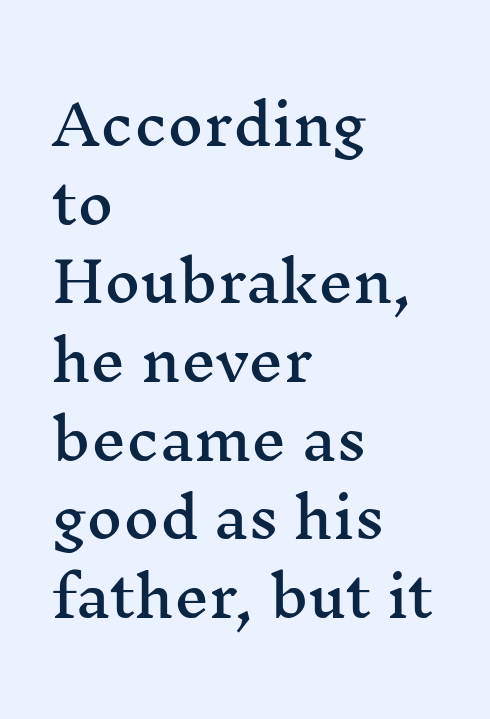
These lines are rendered in a variable-pitch font. Honestly, the letter spacing is just normal — you wouldn't notice it. How would I describe the line gaps? Plain and ordinary. Quick note: not italic, upright. You can tell from the footed stems that serif type was used.
